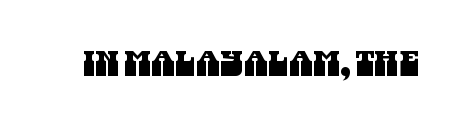
Q: Is the typeface a serif or a sans-serif typeface? A: Sans-serif.
Q: Is the text underlined? A: No.
Q: Is the spacing between letters normal or unusually wide? A: Normal.
Q: Width (condensed, normal, or wide)? A: Condensed.
Q: Stroke contrast? A: Medium.
Q: x-height? A: Large.
Q: Monospaced? A: No.
